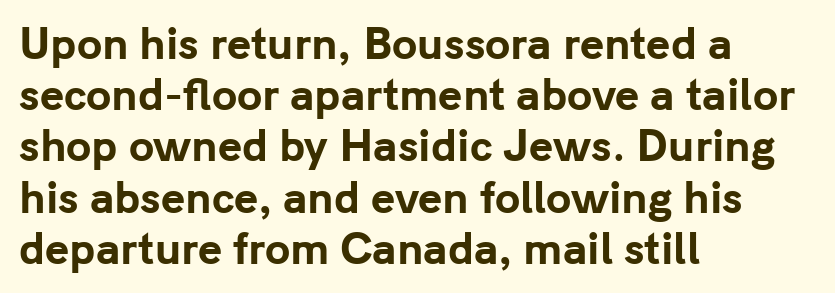
The image shows 41 px bold sans-serif type, upright; set left-aligned, normal line spacing (1.25x), normal letter spacing, not underlined; low stroke contrast and a medium x-height.
